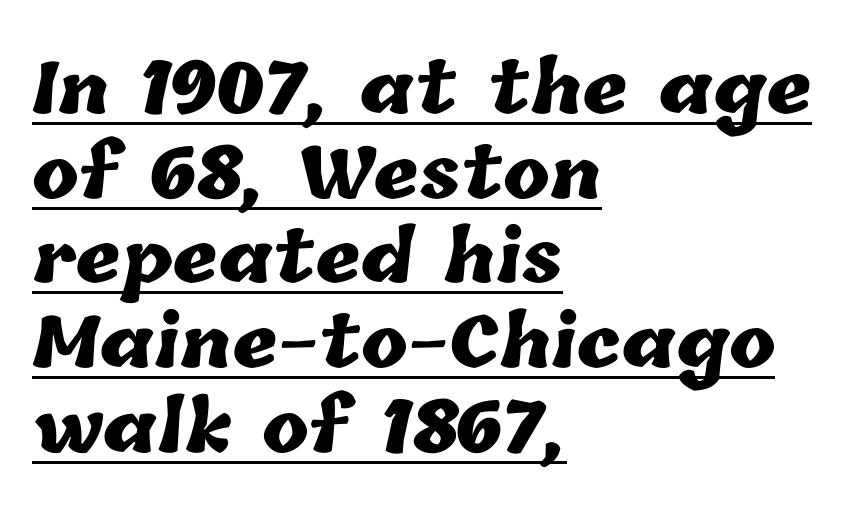
Q: Is the text bold? A: Yes.
Q: Is the text underlined? A: Yes.
Q: How is the paragraph aligned? A: Left-aligned.
Q: Is the spacing between letters normal or unusually wide? A: Normal.
Q: Width (condensed, normal, or wide)? A: Normal.
Q: Stroke contrast? A: Low.
Q: x-height? A: Medium.
Q: Monospaced? A: No.
